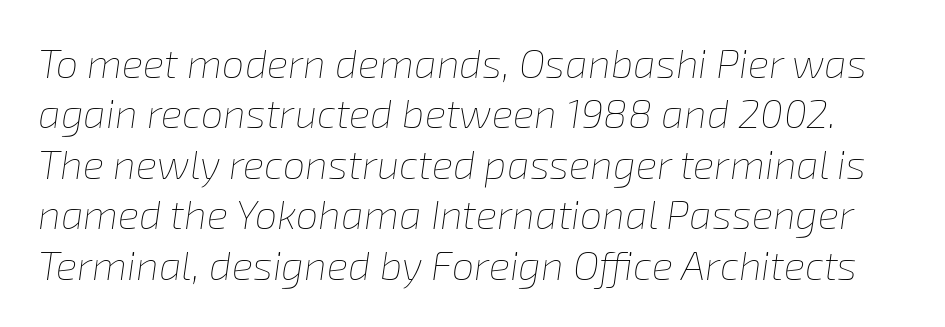
Stroke mass is kept to a normal reading level or below. Honestly, the letter spacing is just normal — you wouldn't notice it. You could not count columns in this text — the font is proportionally spaced. Observe the lean: these are italic letterforms.
